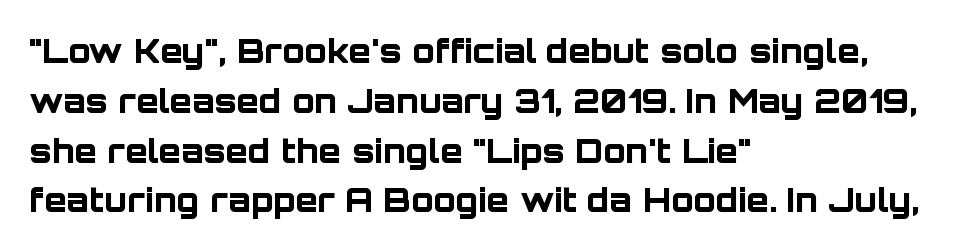
The space between consecutive lines is moderate. Typographically, this falls in the sans-serif category. Characters follow at the spacing the type designer built in. Nobody drew a line under any word here. Line beginnings align vertically; line endings do not. These lines are rendered in a variable-pitch font.
